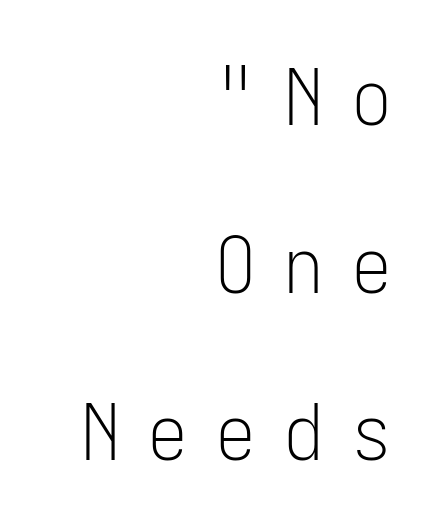
Unlike italic type, these characters show no tilt at all. Does the type have serifs? No, each stem ends abruptly. Does the copy run flush right? Yes — the right margin is perfectly even. The designer dialed line spacing up above the default.
